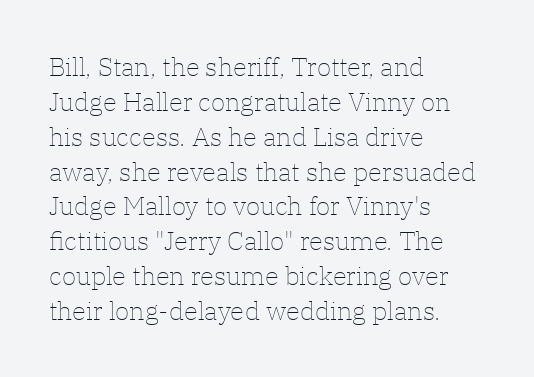
The image shows 26 px text type, upright; set left-aligned, normal line spacing (1.34x), normal letter spacing, not underlined.
